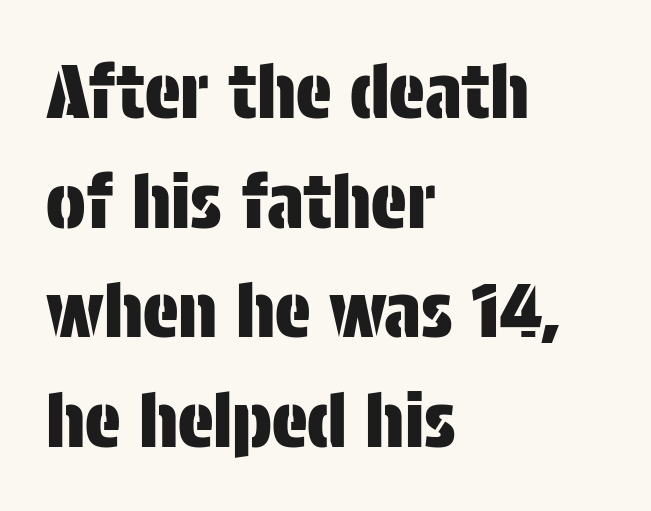
{"serif": "no", "italic": "no", "width": "condensed", "stroke_contrast": "low", "x_height": "large", "monospaced": "no", "underline": "no", "align": "left", "line_spacing": "normal", "line_spacing_ratio": 1.48, "letter_spacing": "normal", "letter_spacing_em": 0.0, "glyph_px": 74}
